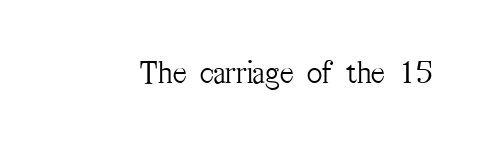
{"serif": "yes", "italic": "no", "bold": "no", "weight": "light", "width": "condensed", "stroke_contrast": "medium", "x_height": "medium", "monospaced": "no", "underline": "no", "letter_spacing": "normal", "letter_spacing_em": 0.0, "glyph_px": 33}
